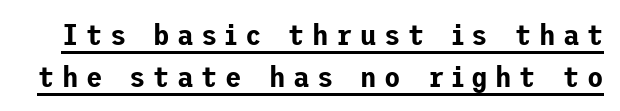
{"serif": "no", "italic": "no", "width": "normal", "stroke_contrast": "low", "x_height": "medium", "underline": "yes", "line_spacing": "normal", "line_spacing_ratio": 1.39, "letter_spacing": "wide", "letter_spacing_em": 0.25, "glyph_px": 30}
